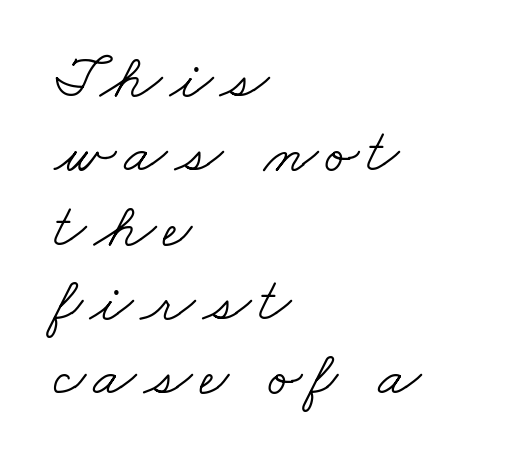
{"serif": "yes", "bold": "no", "weight": "light", "width": "wide", "stroke_contrast": "low", "x_height": "small", "monospaced": "no", "underline": "no", "align": "left", "line_spacing_ratio": 1.18, "glyph_px": 63}
